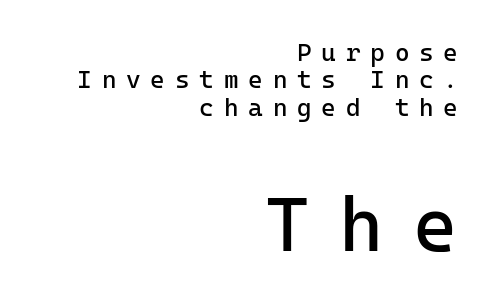
Rendered with straight, roman letterforms. Compared with a flush-left layout, this one pins lines to the opposite, right side. The designer dialed line spacing down below the default. Between one letter and the next there's a generous, obvious gap. Monospaced: the letters line up in strict vertical columns.
